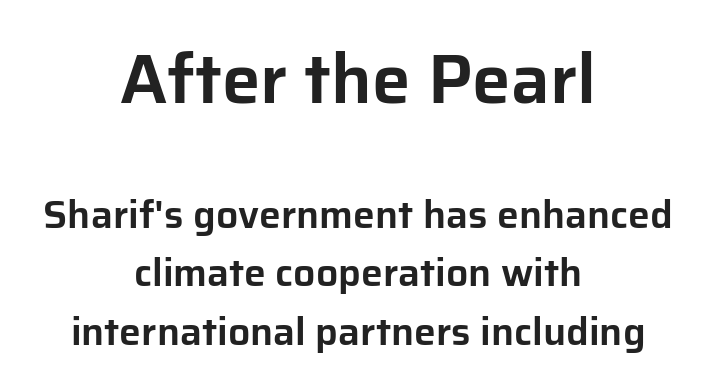
These lines stack symmetrically, like a column narrowing and widening about its center. Do the characters align in a grid? No, the font is proportional. The letters carry no serifs — their stems end cleanly without finishing strokes. One glance says typical: line gaps are just what's usual.
